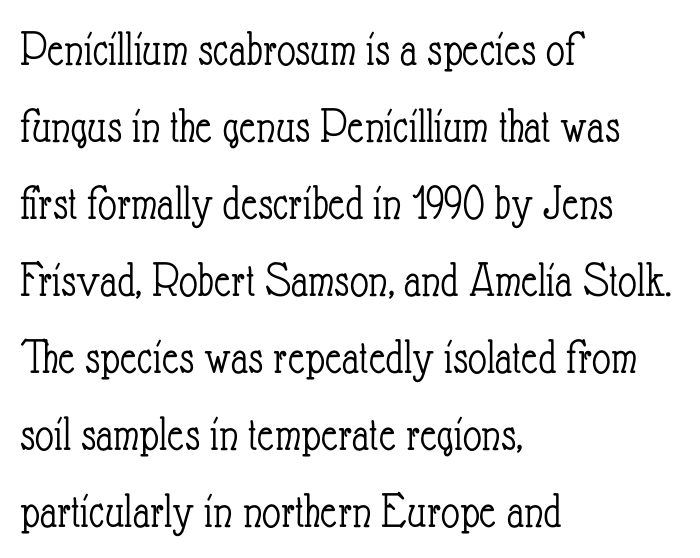
The image shows 51 px light, condensed type, upright; set left-aligned, normal line spacing (1.51x), normal letter spacing, not underlined; low stroke contrast and a small x-height.
